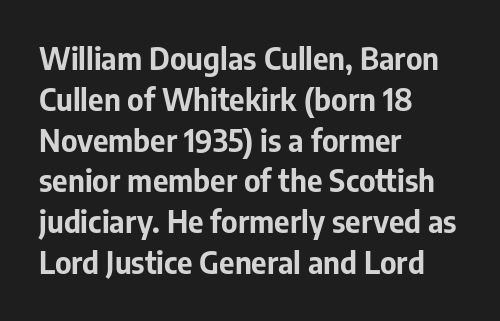
Default kerning and tracking; the words read as compact shapes. You could not count columns in this text — the font is proportionally spaced. The type sits square on the baseline with zero lean. Notice how descenders clear the ascenders below comfortably — that's standard leading.
